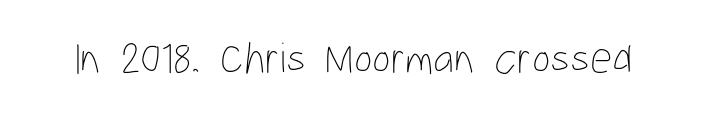
{"italic": "no", "bold": "no", "weight": "thin", "width": "condensed", "stroke_contrast": "low", "x_height": "medium", "monospaced": "no", "underline": "no", "letter_spacing": "normal", "letter_spacing_em": 0.0, "glyph_px": 44}
